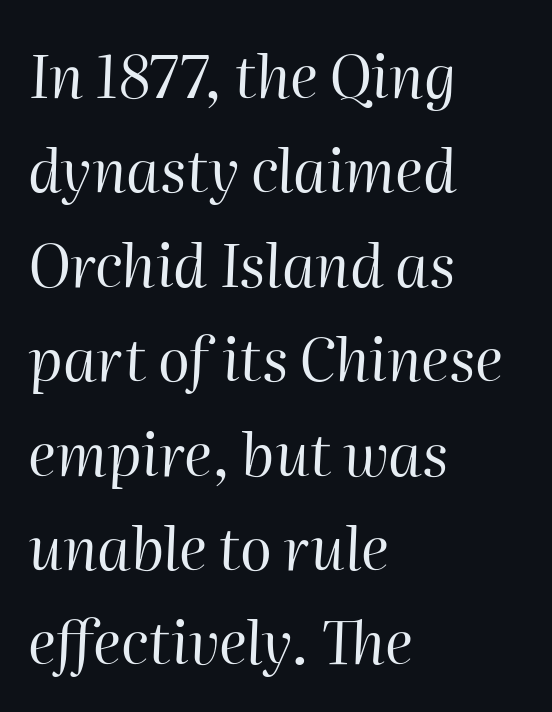
The image shows 59 px regular-weight type, italic (leaning right); set left-aligned, normal line spacing (1.6x), normal letter spacing, not underlined; high stroke contrast and a medium x-height.
